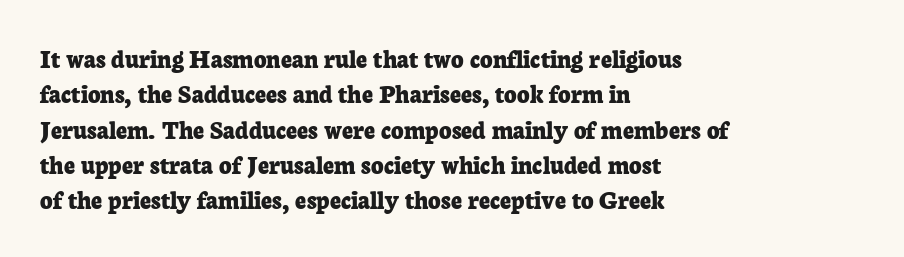
Q: Is the text bold? A: Yes.
Q: Is the text italic (slanted)? A: No, it is upright.
Q: Is the text underlined? A: No.
Q: How is the paragraph aligned? A: Left-aligned.
Q: Is the spacing between letters normal or unusually wide? A: Normal.
Q: Is the spacing between lines tight, normal or loose? A: Normal.
